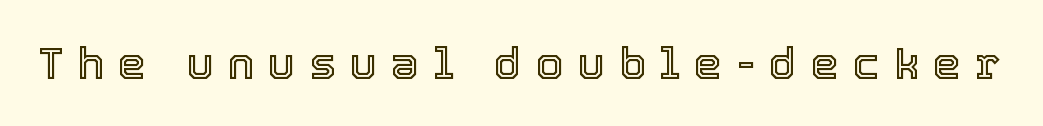
This sample has the flowing, uneven cadence of proportional lettering. You can tell it's not italic because the verticals are truly vertical. Descenders are the only things crossing below the line. The tracking reads as deliberately expanded to a designer's eye.
